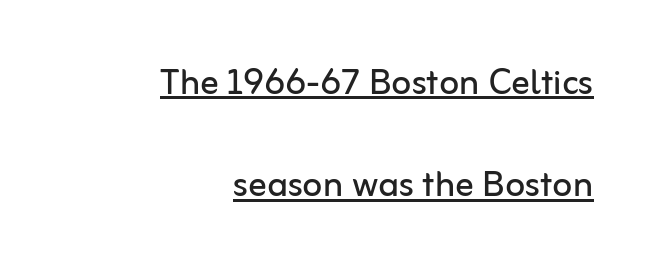
You could fit nearly another row in the gap between these rows. This sample has the flowing, uneven cadence of proportional lettering. Alignment: flush right. Spacing between characters is what you'd get straight out of the box. Stroke thickness stays within the range of a standard reading face or lighter. Ordinary non-slanted type is in use.
